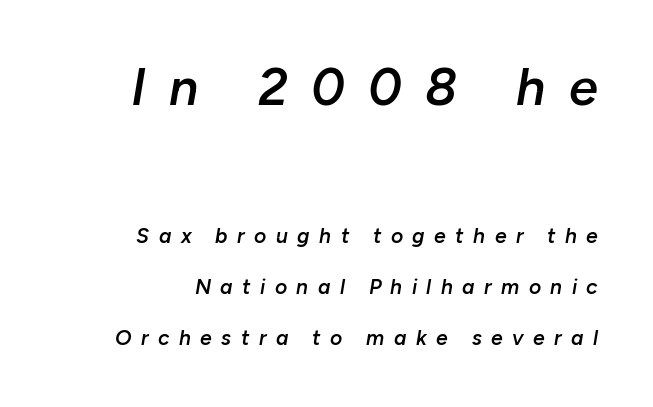
Q: Is the text bold? A: Semi-bold.
Q: Is the text italic (slanted)? A: Yes, it leans right by about 10 degrees.
Q: Is the text underlined? A: No.
Q: How is the paragraph aligned? A: Right-aligned.
Q: Is the spacing between letters normal or unusually wide? A: Unusually wide.
Q: Is the spacing between lines tight, normal or loose? A: Loose.
Q: Which block of text is set in a larger size, the first (top) or the second (bottom)? A: The first (top) one.
Q: Width (condensed, normal, or wide)? A: Normal.
Q: Stroke contrast? A: Low.
Q: x-height? A: Medium.
Q: Monospaced? A: No.
